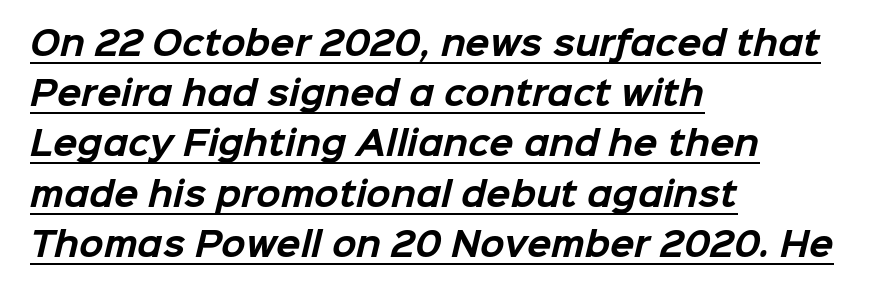
Is the type bold? Yes — the strokes are clearly thick and heavy. Casual observation: everything's shoved over to the left. Character widths vary here, with narrow letters taking less room than wide ones. Observe the absence of serifs on each vertical stroke in this sample. A typesetter would call this zero additional tracking. One glance says typical: line gaps are just what's usual.
